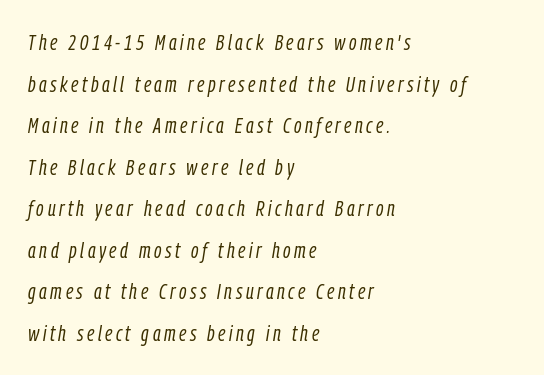
The rendering anchors every line to the left-hand side. Honestly, there is no underline to notice here at all. When letters slant like this, we call the style italic. The weight tops out at a normal text grade.
